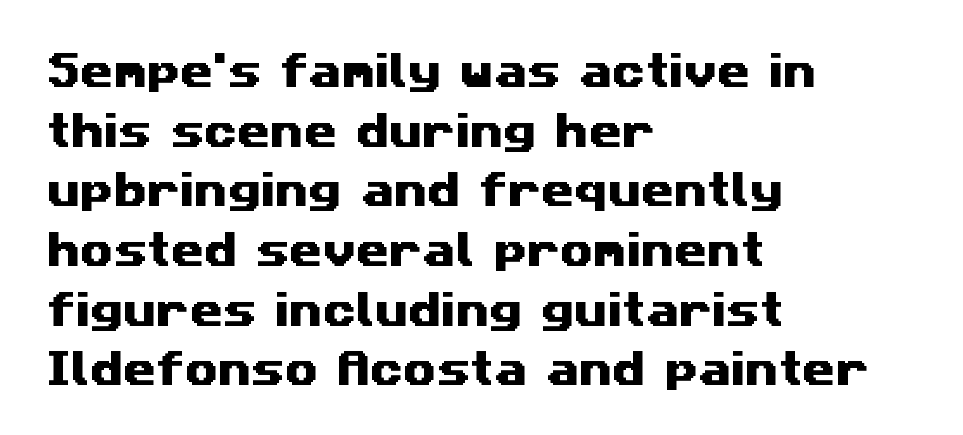
The image shows 38 px wide sans-serif type; set left-aligned, normal line spacing (1.57x), normal letter spacing, not underlined; medium stroke contrast and a medium x-height.
